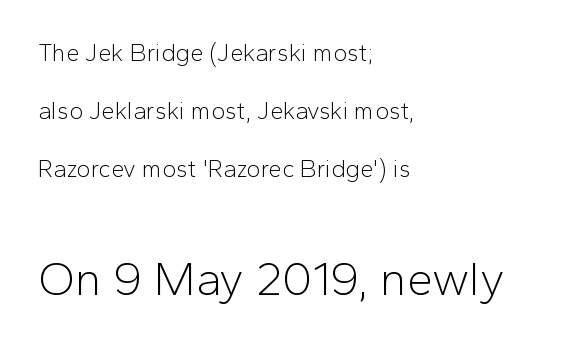
{"serif": "no", "italic": "no", "bold": "no", "weight": "light", "width": "normal", "stroke_contrast": "low", "x_height": "medium", "monospaced": "no", "underline": "no", "align": "left", "line_spacing": "loose", "line_spacing_ratio": 2.42, "letter_spacing": "normal", "letter_spacing_em": 0.0, "larger_block": "second", "size_ratio": 1.96, "glyph_px": 47}
